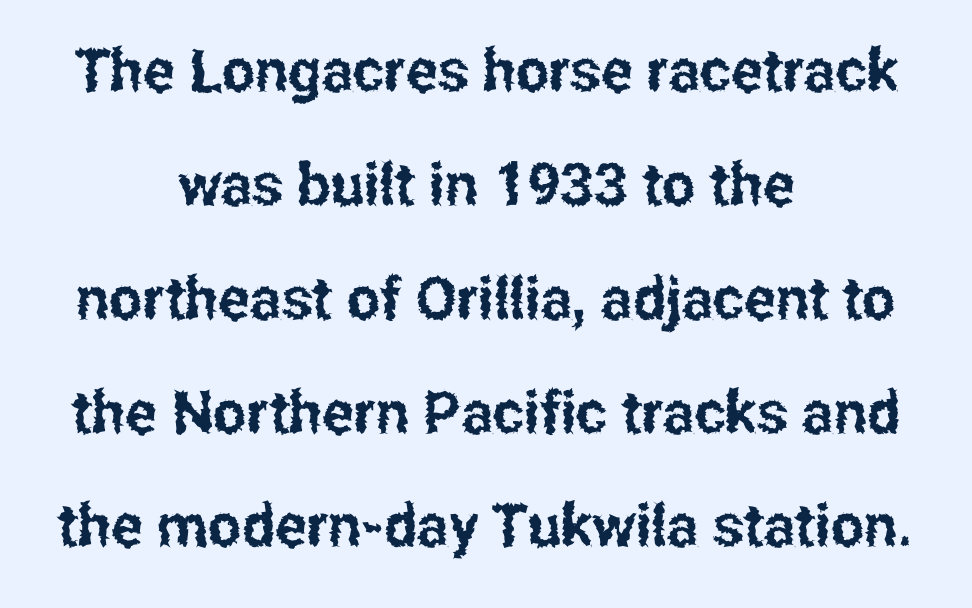
{"serif": "no", "italic": "no", "width": "condensed", "stroke_contrast": "low", "x_height": "medium", "monospaced": "no", "underline": "no", "align": "center", "line_spacing": "loose", "line_spacing_ratio": 1.93, "letter_spacing": "normal", "letter_spacing_em": 0.0, "glyph_px": 59}
